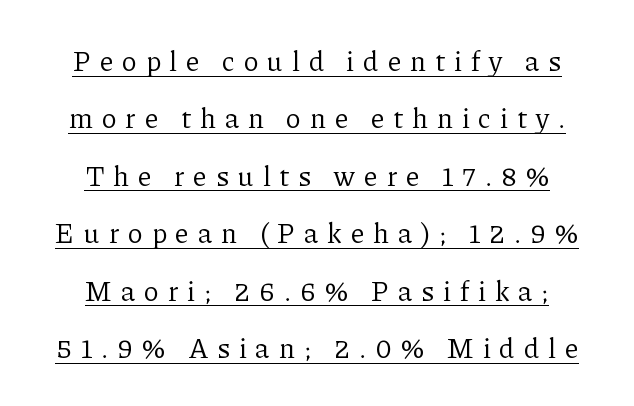
Do the characters align in a grid? No, the font is proportional. The words here are underlined. Inter-character spacing is expanded well beyond the font's built-in metrics. Each new line begins a long way beneath the previous one.
